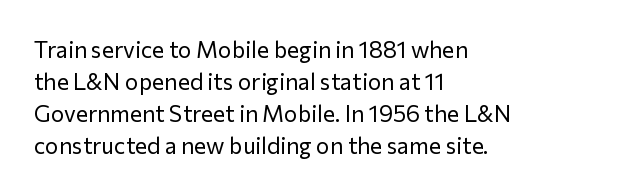
{"italic": "no", "bold": "no", "underline": "no", "align": "left", "line_spacing": "normal", "line_spacing_ratio": 1.39, "letter_spacing": "normal", "letter_spacing_em": 0.0, "glyph_px": 23}
